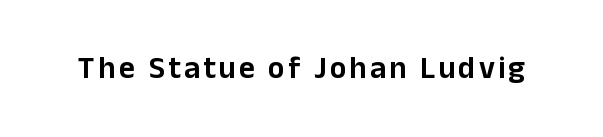
The image shows 31 px sans-serif type, upright; set not underlined; low stroke contrast and a medium x-height.
